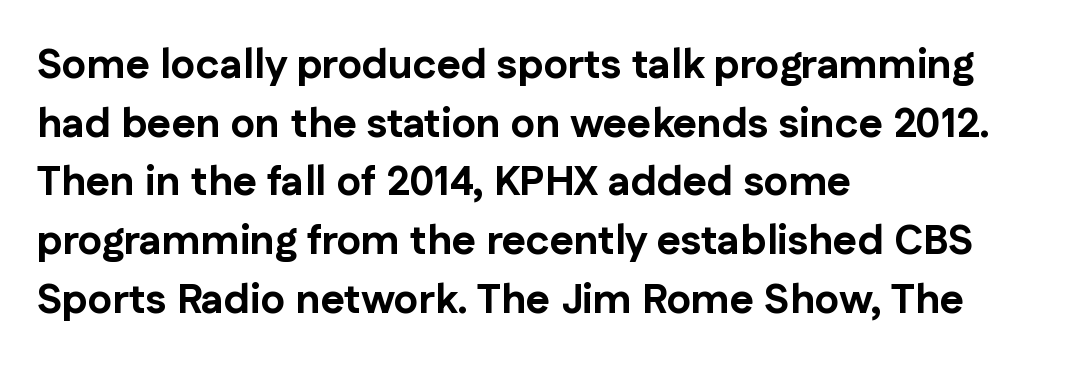
How heavy is the stroke? Heavy — this is a bold. Notice how descenders clear the ascenders below comfortably — that's standard leading. Each letter keeps its own natural width here, so spacing adapts to shape. Short and long lines alike share a common starting point at left.
